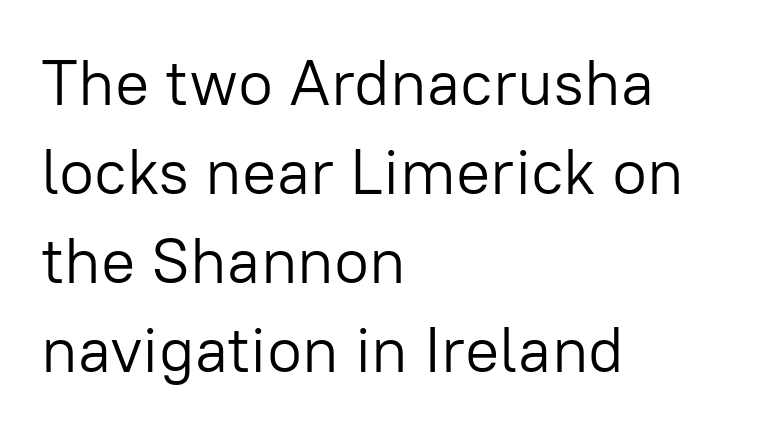
The image shows 64 px light sans-serif type, upright; set left-aligned, normal line spacing (1.39x), normal letter spacing, not underlined; low stroke contrast and a medium x-height.
